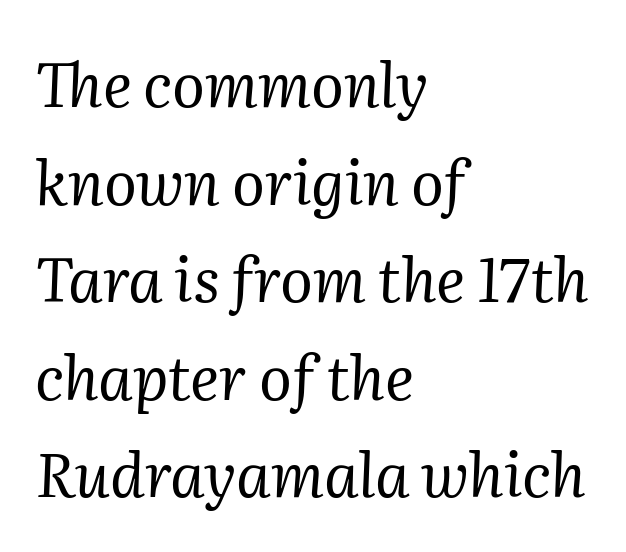
{"serif": "yes", "italic": "yes", "lean": "right", "slant_degrees": 2, "bold": "no", "weight": "regular", "width": "normal", "stroke_contrast": "medium", "x_height": "medium", "monospaced": "no", "underline": "no", "align": "left", "line_spacing": "normal", "line_spacing_ratio": 1.6, "letter_spacing": "normal", "letter_spacing_em": 0.0, "glyph_px": 61}
